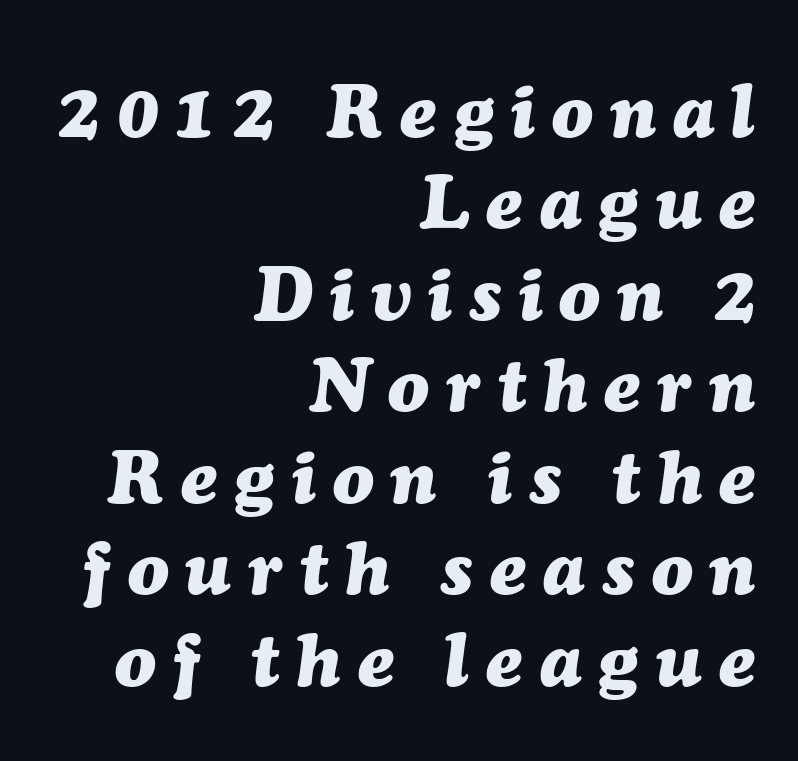
{"italic": "yes", "lean": "right", "slant_degrees": 7, "bold": "yes", "weight": "heavy", "width": "normal", "stroke_contrast": "medium", "x_height": "medium", "monospaced": "no", "underline": "no", "align": "right", "line_spacing_ratio": 1.22, "letter_spacing": "wide", "letter_spacing_em": 0.23, "glyph_px": 75}
